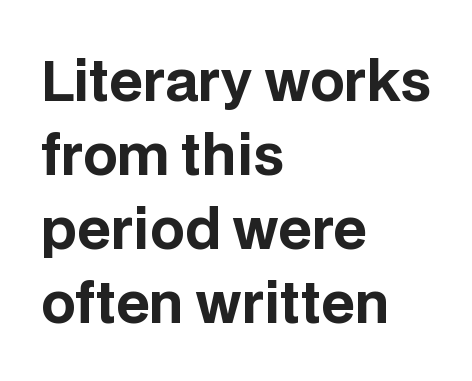
{"serif": "no", "italic": "no", "bold": "yes", "weight": "bold", "width": "normal", "stroke_contrast": "low", "x_height": "large", "monospaced": "no", "underline": "no", "align": "left", "line_spacing": "normal", "line_spacing_ratio": 1.37, "letter_spacing": "normal", "letter_spacing_em": 0.0, "glyph_px": 54}
